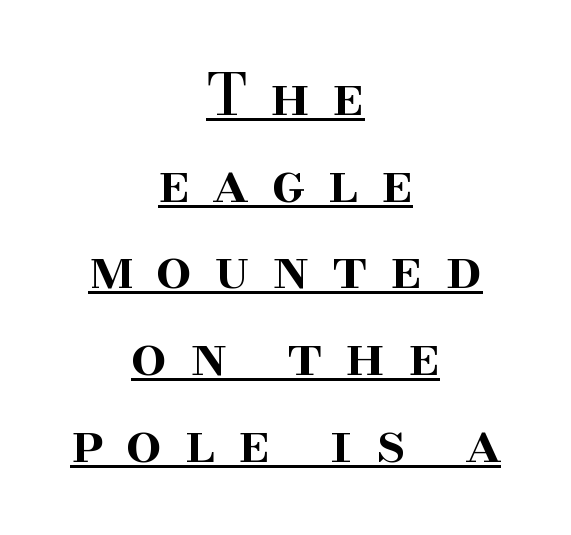
Q: Is the text bold? A: Semi-bold.
Q: Is the text italic (slanted)? A: No, it is upright.
Q: Is the typeface a serif or a sans-serif typeface? A: Serif.
Q: Is the text underlined? A: Yes.
Q: How is the paragraph aligned? A: Centered.
Q: Is the spacing between letters normal or unusually wide? A: Unusually wide.
Q: Is the spacing between lines tight, normal or loose? A: Normal.
Q: Width (condensed, normal, or wide)? A: Normal.
Q: Stroke contrast? A: High.
Q: x-height? A: Small.
Q: Monospaced? A: No.
